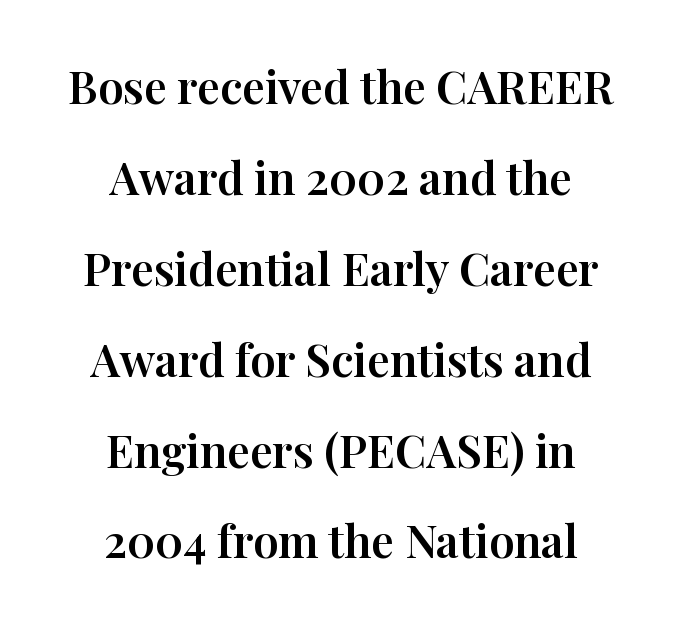
To sum up the face: it has serifs. Compared with a flush-left layout, this one balances lines on the center instead. The letters stand straight up with perfectly vertical stems. Line spacing here is loose.
